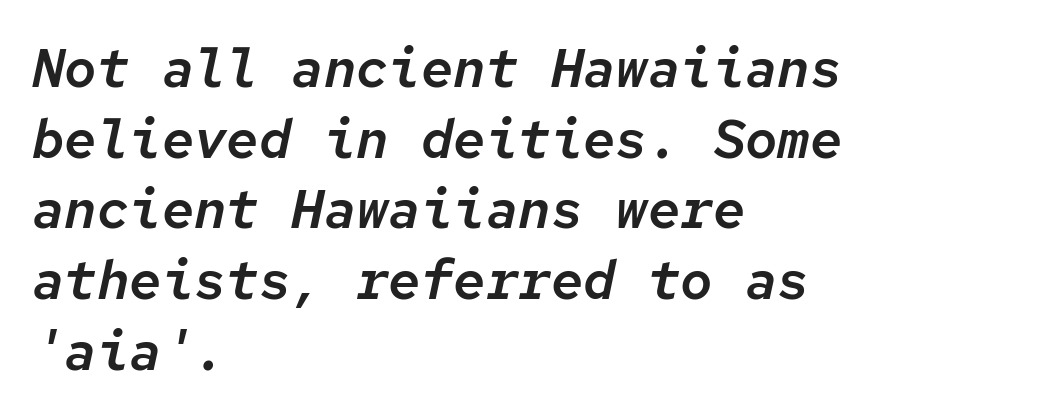
{"italic": "yes", "lean": "right", "slant_degrees": 12, "width": "normal", "stroke_contrast": "low", "x_height": "medium", "monospaced": "yes", "underline": "no", "align": "left", "line_spacing": "normal", "line_spacing_ratio": 1.31, "letter_spacing": "normal", "letter_spacing_em": 0.0, "glyph_px": 54}
